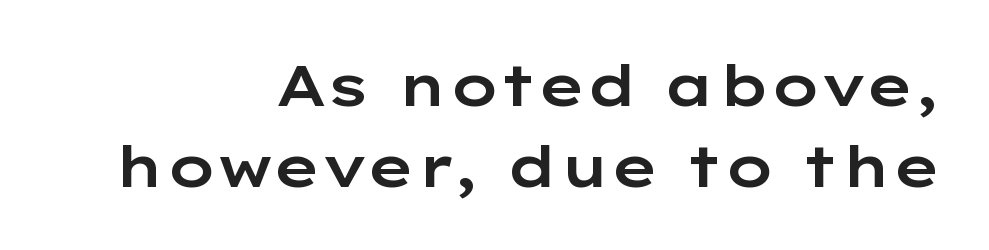
The image shows 58 px wide sans-serif type, upright; set right-aligned, normal line spacing (1.39x), normal letter spacing, not underlined; low stroke contrast and a medium x-height.
